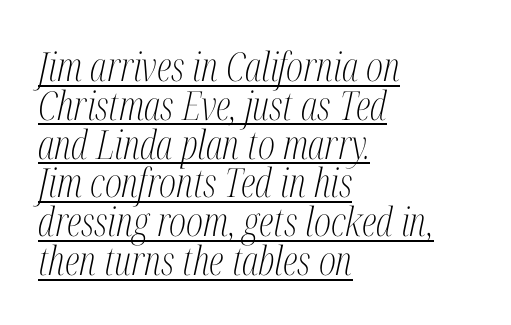
{"serif": "yes", "italic": "yes", "lean": "right", "slant_degrees": 12, "bold": "no", "weight": "light", "width": "condensed", "stroke_contrast": "medium", "x_height": "medium", "monospaced": "no", "underline": "yes", "align": "left", "line_spacing": "tight", "line_spacing_ratio": 0.97, "letter_spacing": "normal", "letter_spacing_em": 0.0, "glyph_px": 40}
